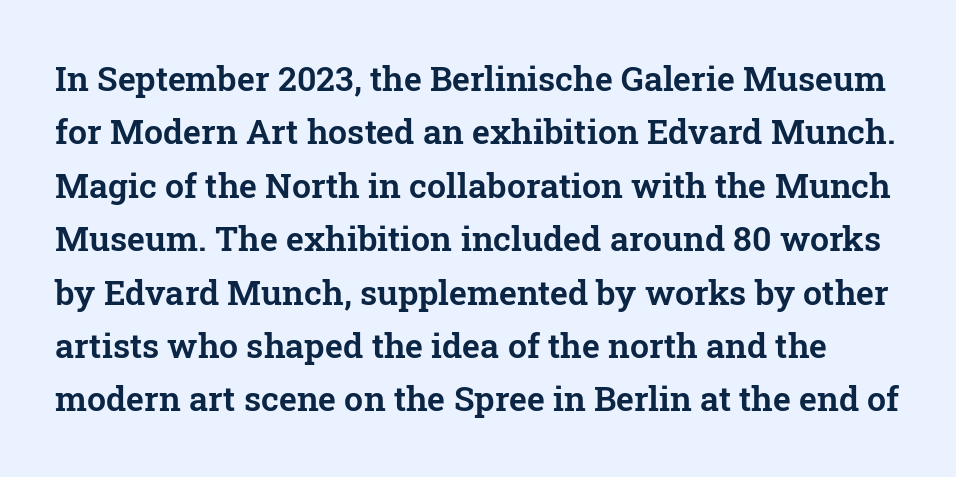
A typesetter would call this proportional, since set widths differ per character. Vertical spacing — default. You can tell from the footed stems that serif type was used. Tracking value appears to be zero — textbook default spacing.
